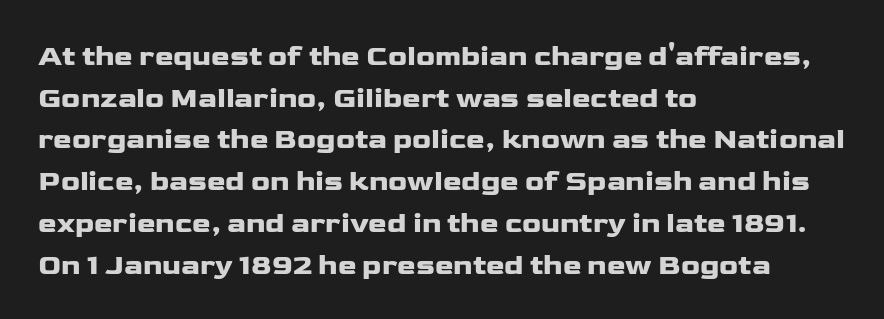
{"serif": "no", "italic": "no", "width": "wide", "stroke_contrast": "low", "x_height": "medium", "monospaced": "no", "underline": "no", "align": "left", "line_spacing": "normal", "line_spacing_ratio": 1.49, "letter_spacing": "normal", "letter_spacing_em": 0.0, "glyph_px": 28}
